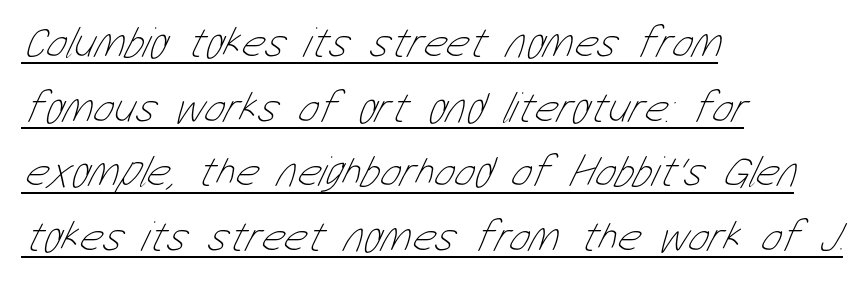
{"bold": "no", "weight": "thin", "width": "condensed", "stroke_contrast": "low", "x_height": "medium", "monospaced": "no", "underline": "yes", "align": "left", "line_spacing": "normal", "line_spacing_ratio": 1.47, "letter_spacing": "normal", "letter_spacing_em": 0.0, "glyph_px": 44}
